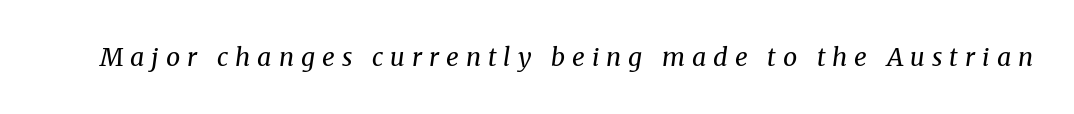
Yep, that's italic — everything's leaning. Honestly, the letter spacing is so wide it's the main thing you notice. A quiet, ordinary-to-light weight characterises the typeface. The string is rendered with underlining switched off.
